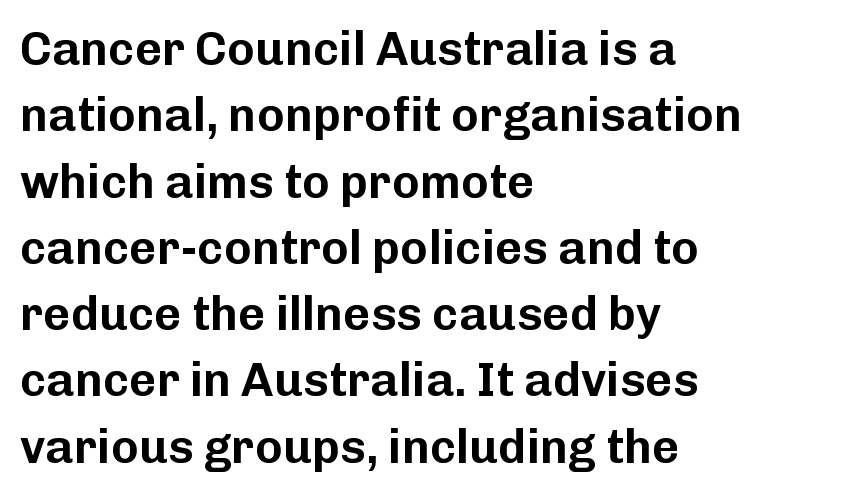
Words appear dense and cohesive because spacing is normal. The letters advance in unequal steps, a hallmark of proportional type. The vertical gap from one line to the next is medium. Serifs: no, the terminals of the letterforms are clean. It's the straight-up-and-down kind of type.
